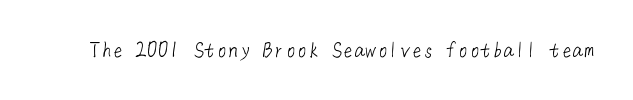
Q: Is the text bold? A: No.
Q: Is the text underlined? A: No.
Q: Is the spacing between letters normal or unusually wide? A: Normal.
